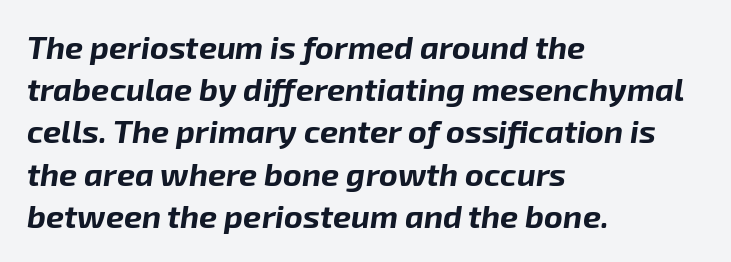
Interline gaps are of average width in this sample. Emphasis-style slanted type is in use. A clean baseline with only descenders dipping below it. Caption: multi-line text, flush left, ragged right. Pretty heavy lettering here — definitely bold.
